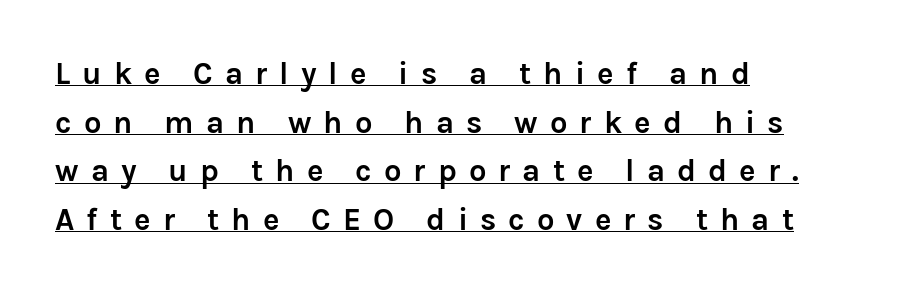
Compared with typical paragraphs, the rows here are spaced about the same. Italic? Not at all — the glyphs are vertical. The font family rendered here belongs to the sans-serif group. Typeset ragged right — the left edge is the straight one. Quick note: underline on. This sample has the flowing, uneven cadence of proportional lettering.
